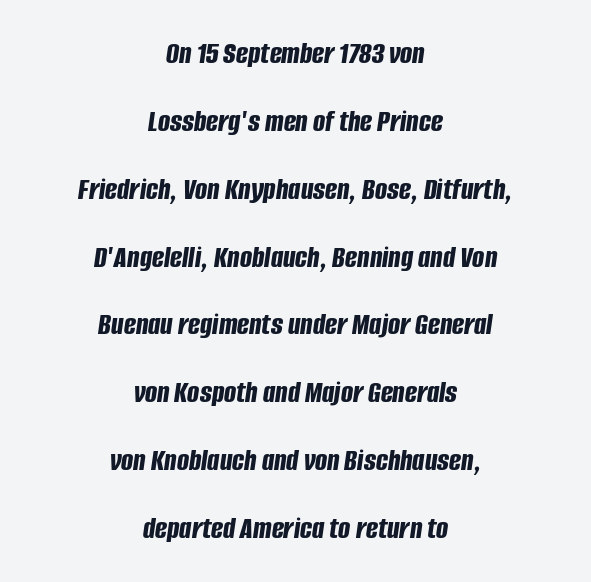
The image shows 32 px bold, condensed type, italic (leaning right); set centered, loose line spacing (2.12x), normal letter spacing, not underlined; low stroke contrast and a large x-height.
